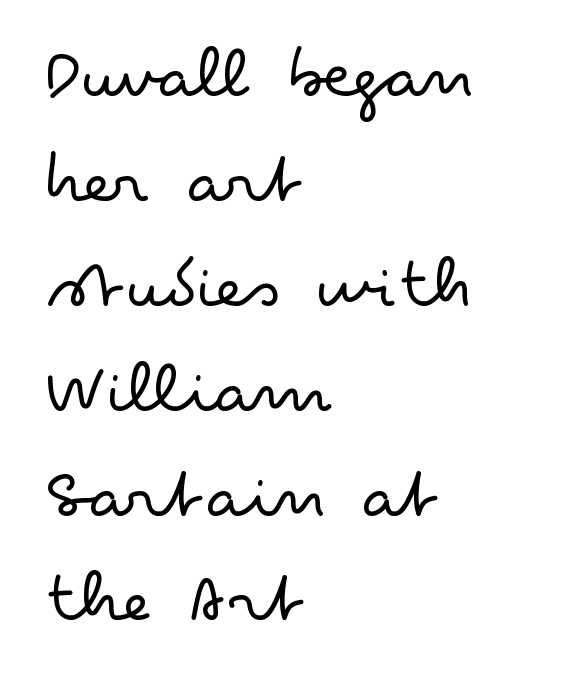
{"serif": "no", "italic": "no", "bold": "no", "weight": "light", "width": "wide", "stroke_contrast": "low", "x_height": "small", "monospaced": "no", "underline": "no", "align": "left", "line_spacing": "normal", "line_spacing_ratio": 1.38, "letter_spacing": "normal", "letter_spacing_em": 0.0, "glyph_px": 76}
